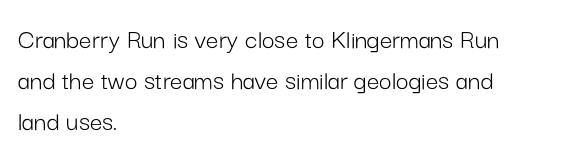
{"serif": "no", "italic": "no", "bold": "no", "weight": "light", "width": "normal", "stroke_contrast": "low", "x_height": "medium", "monospaced": "no", "underline": "no", "align": "left", "line_spacing": "normal", "line_spacing_ratio": 1.47, "letter_spacing": "normal", "letter_spacing_em": 0.0, "glyph_px": 28}
